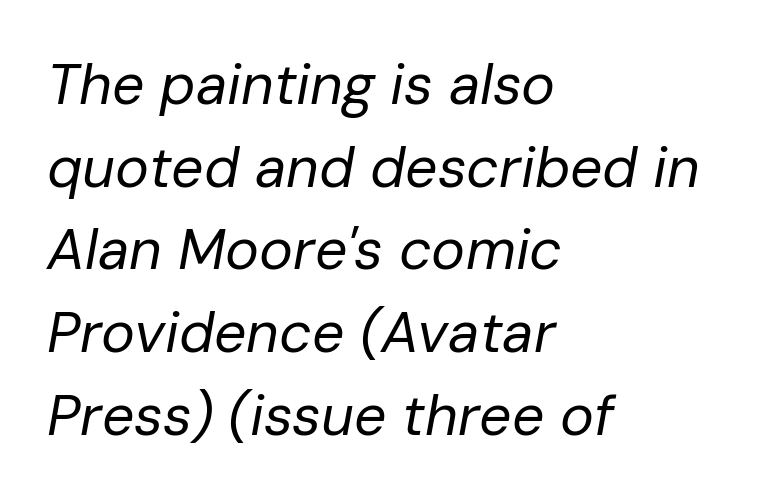
Q: Is the text bold? A: No.
Q: Is the text italic (slanted)? A: Yes, it leans right by about 10 degrees.
Q: Is the text underlined? A: No.
Q: How is the paragraph aligned? A: Left-aligned.
Q: Is the spacing between letters normal or unusually wide? A: Normal.
Q: Is the spacing between lines tight, normal or loose? A: Normal.
Q: Width (condensed, normal, or wide)? A: Normal.
Q: Stroke contrast? A: Low.
Q: x-height? A: Medium.
Q: Monospaced? A: No.
